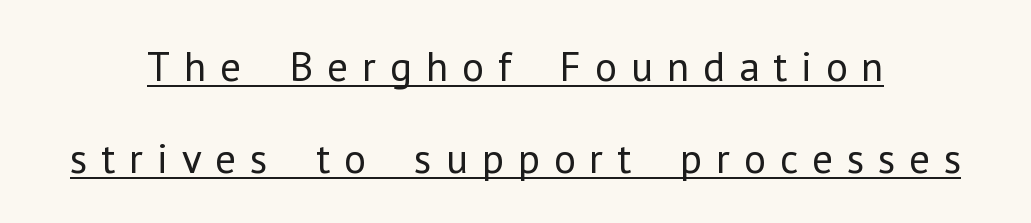
The image shows 42 px regular-weight sans-serif type, upright; set centered, loose line spacing (2.19x), unusually wide letter spacing (+0.33 em), underlined; low stroke contrast and a medium x-height.
